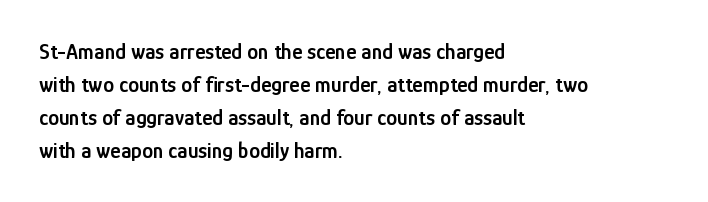
{"italic": "no", "bold": "semi", "underline": "no", "align": "left", "line_spacing": "normal", "line_spacing_ratio": 1.5, "letter_spacing": "normal", "letter_spacing_em": 0.0, "glyph_px": 22}
